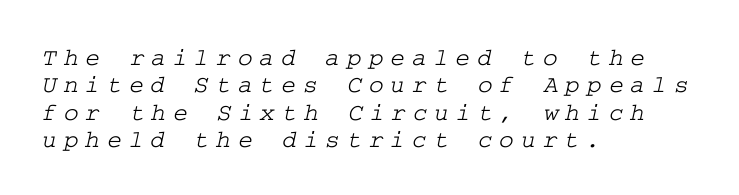
Words appear elongated and porous because spacing is wide. Where is the straight margin? On the left. A typesetter would call this leading minimal, almost set solid. The string is rendered with underlining switched off.
